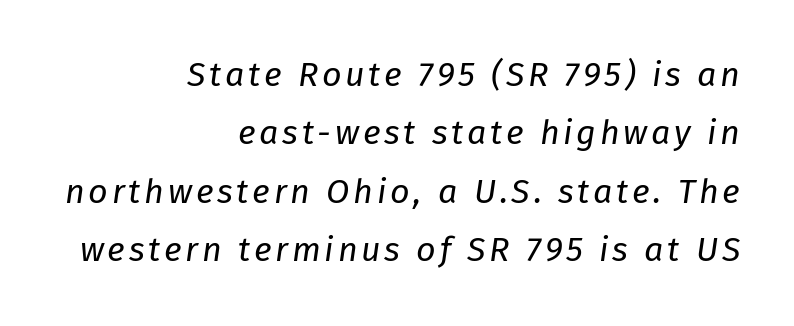
Q: Is the text bold? A: No.
Q: Is the text italic (slanted)? A: Yes, it leans right by about 8 degrees.
Q: Is the text underlined? A: No.
Q: How is the paragraph aligned? A: Right-aligned.
Q: Width (condensed, normal, or wide)? A: Normal.
Q: Stroke contrast? A: Low.
Q: x-height? A: Medium.
Q: Monospaced? A: No.
